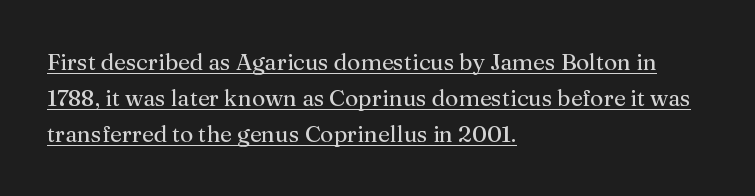
The rendering uses the underline text-decoration. Stems here are at most as thick as an everyday book face. The rag falls on the right side of this text block. Ascenders rise straight up at ninety degrees.
